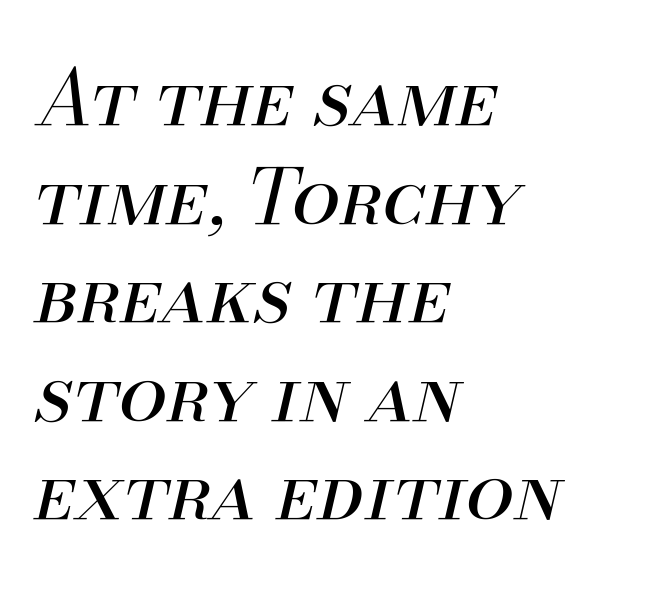
The image shows 77 px regular-weight type, italic (leaning right); set left-aligned, normal line spacing (1.28x), normal letter spacing, not underlined; medium stroke contrast and a small x-height.
